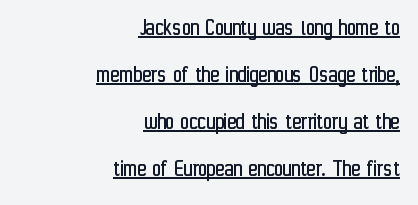
Q: Is the text bold? A: No.
Q: Is the text italic (slanted)? A: No, it is upright.
Q: Is the text underlined? A: Yes.
Q: How is the paragraph aligned? A: Right-aligned.
Q: Is the spacing between letters normal or unusually wide? A: Normal.
Q: Is the spacing between lines tight, normal or loose? A: Loose.
